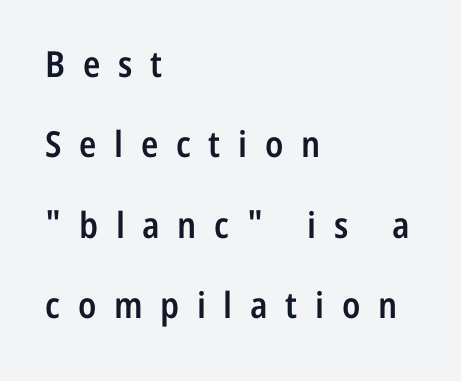
{"serif": "no", "italic": "no", "bold": "semi", "weight": "semibold", "width": "condensed", "stroke_contrast": "low", "x_height": "medium", "monospaced": "no", "underline": "no", "align": "left", "line_spacing": "loose", "line_spacing_ratio": 2.23, "letter_spacing": "wide", "letter_spacing_em": 0.49, "glyph_px": 36}
